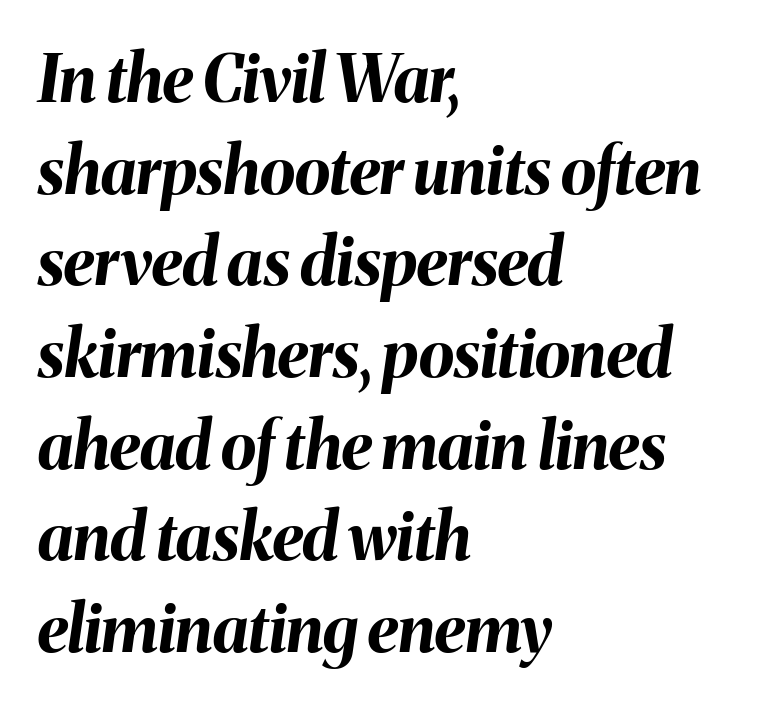
{"italic": "yes", "lean": "right", "slant_degrees": 8, "bold": "yes", "weight": "bold", "width": "normal", "stroke_contrast": "medium", "x_height": "medium", "monospaced": "no", "underline": "no", "align": "left", "line_spacing": "normal", "line_spacing_ratio": 1.41, "letter_spacing": "normal", "letter_spacing_em": 0.0, "glyph_px": 65}
